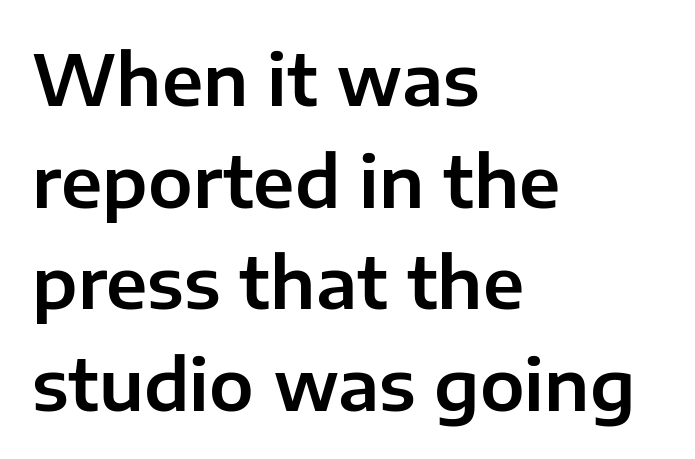
The image shows 71 px sans-serif type, upright; set left-aligned, normal line spacing (1.43x), normal letter spacing, not underlined; low stroke contrast and a medium x-height.
